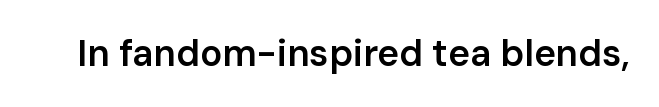
Q: Is the text bold? A: Semi-bold.
Q: Is the text italic (slanted)? A: No, it is upright.
Q: Is the typeface a serif or a sans-serif typeface? A: Sans-serif.
Q: Is the text underlined? A: No.
Q: Is the spacing between letters normal or unusually wide? A: Normal.
Q: Width (condensed, normal, or wide)? A: Normal.
Q: Stroke contrast? A: Low.
Q: x-height? A: Medium.
Q: Monospaced? A: No.
